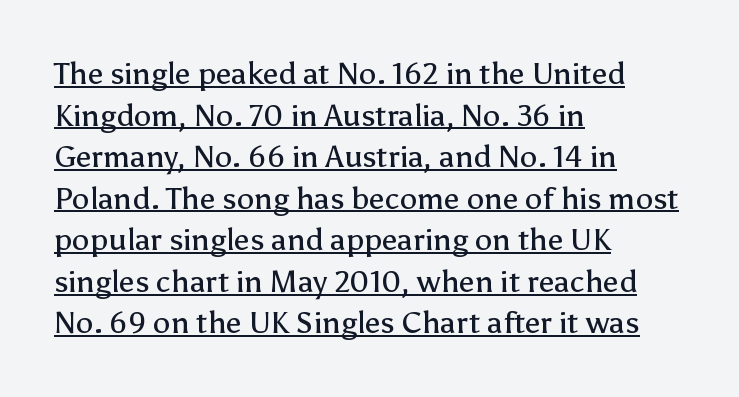
This is the regular roman posture of the typeface. Visually the block forms a straight wall on the left and a jagged coastline on the right. A typesetter would call this zero additional tracking. No chunkiness to these letters — they're not bold.
